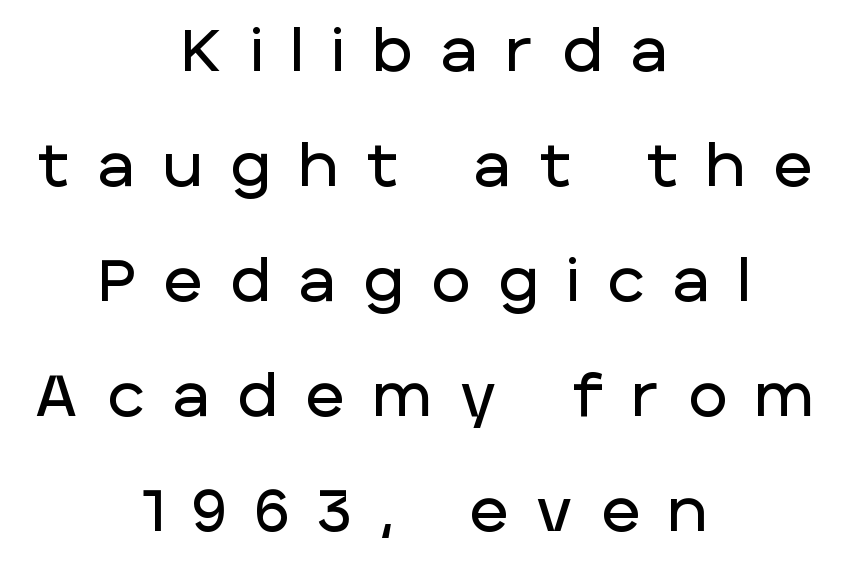
The image shows 59 px sans-serif type, upright; set centered, loose line spacing (1.95x), unusually wide letter spacing (+0.49 em), not underlined; low stroke contrast and a large x-height.
